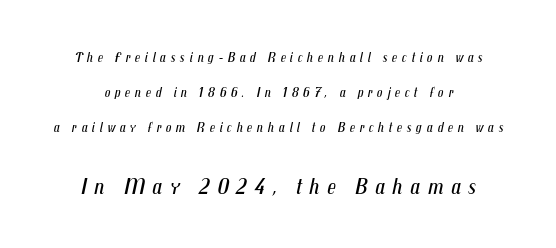
Q: Is the text bold? A: No.
Q: Is the text italic (slanted)? A: Yes, it leans right by about 12 degrees.
Q: Is the text underlined? A: No.
Q: Is the spacing between letters normal or unusually wide? A: Unusually wide.
Q: Is the spacing between lines tight, normal or loose? A: Loose.
Q: Which block of text is set in a larger size, the first (top) or the second (bottom)? A: The second (bottom) one.
